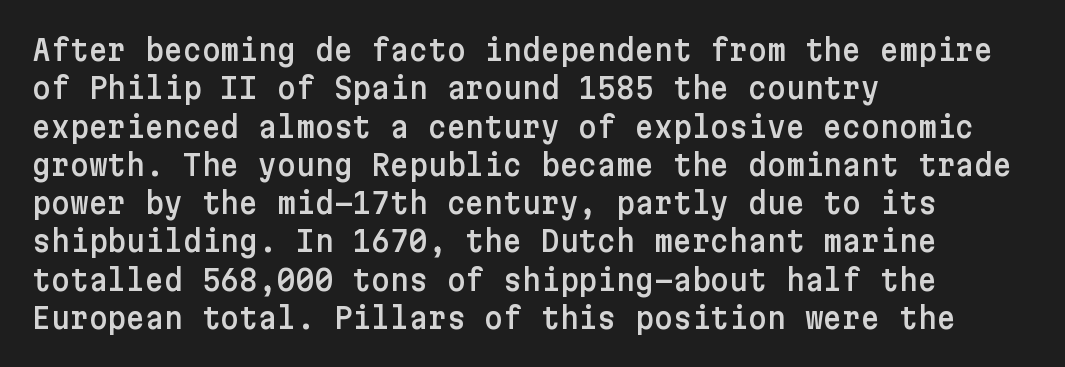
Q: Is the text italic (slanted)? A: No, it is upright.
Q: Is the typeface a serif or a sans-serif typeface? A: Sans-serif.
Q: Is the text underlined? A: No.
Q: How is the paragraph aligned? A: Left-aligned.
Q: Is the spacing between letters normal or unusually wide? A: Normal.
Q: Is the spacing between lines tight, normal or loose? A: Normal.
Q: Width (condensed, normal, or wide)? A: Normal.
Q: Stroke contrast? A: Low.
Q: x-height? A: Medium.
